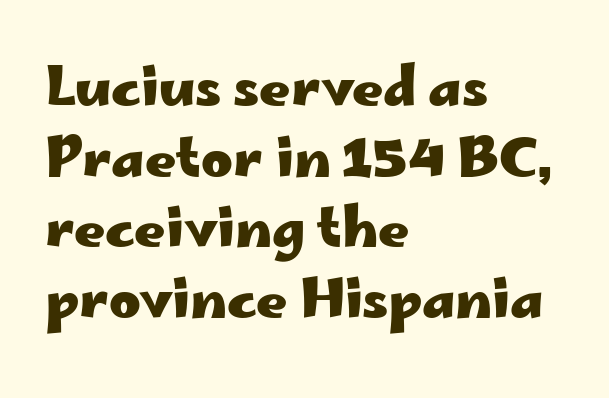
{"serif": "no", "italic": "no", "bold": "yes", "weight": "heavy", "width": "wide", "stroke_contrast": "low", "x_height": "small", "monospaced": "no", "underline": "no", "align": "left", "line_spacing": "normal", "line_spacing_ratio": 1.31, "letter_spacing": "normal", "letter_spacing_em": 0.0, "glyph_px": 54}
